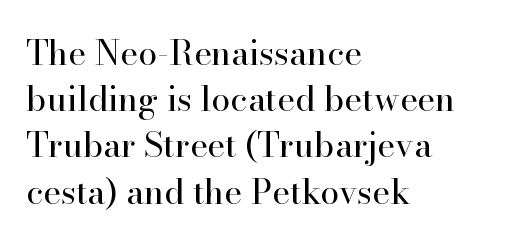
{"serif": "yes", "italic": "no", "bold": "no", "weight": "regular", "width": "normal", "stroke_contrast": "high", "x_height": "small", "monospaced": "no", "underline": "no", "align": "left", "line_spacing": "normal", "line_spacing_ratio": 1.36, "letter_spacing": "normal", "letter_spacing_em": 0.0, "glyph_px": 34}
